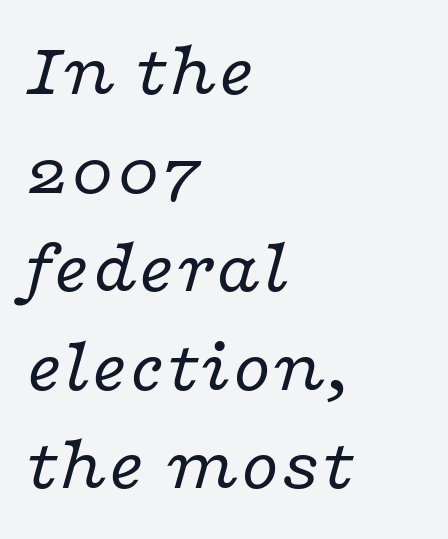
{"serif": "yes", "italic": "yes", "lean": "right", "slant_degrees": 16, "bold": "no", "weight": "regular", "width": "wide", "stroke_contrast": "low", "x_height": "medium", "monospaced": "no", "underline": "no", "align": "left", "line_spacing": "normal", "line_spacing_ratio": 1.28, "letter_spacing": "normal", "letter_spacing_em": 0.0, "glyph_px": 77}
